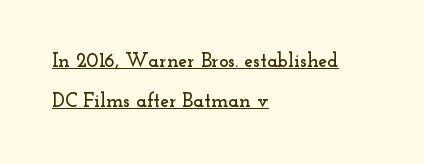
Q: Is the text italic (slanted)? A: No, it is upright.
Q: Is the text underlined? A: Yes.
Q: How is the paragraph aligned? A: Left-aligned.
Q: Is the spacing between letters normal or unusually wide? A: Normal.
Q: Is the spacing between lines tight, normal or loose? A: Loose.
